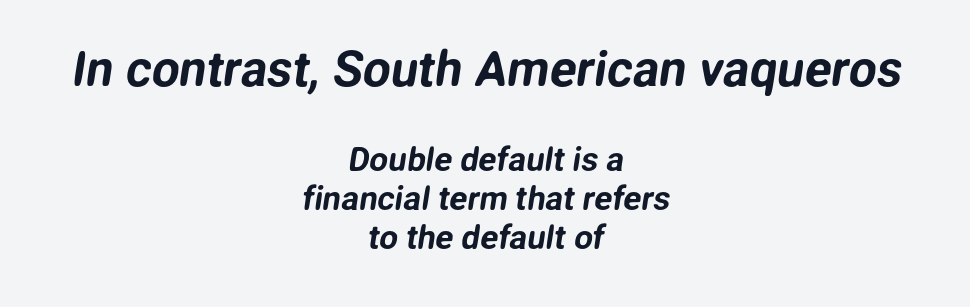
Q: Is the typeface a serif or a sans-serif typeface? A: Sans-serif.
Q: Is the text underlined? A: No.
Q: How is the paragraph aligned? A: Centered.
Q: Is the spacing between letters normal or unusually wide? A: Normal.
Q: Which block of text is set in a larger size, the first (top) or the second (bottom)? A: The first (top) one.
Q: Width (condensed, normal, or wide)? A: Normal.
Q: Stroke contrast? A: Low.
Q: x-height? A: Medium.
Q: Monospaced? A: No.
